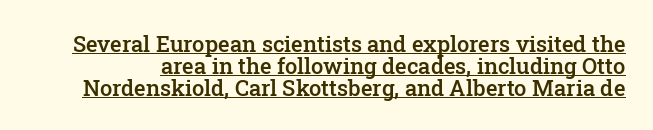
How are the letters spaced? Ordinarily, with no added tracking. Underlined type. A somewhat darkened texture: the type is semibold rather than bold. Cramped leading. Ordinary non-slanted type is in use.
